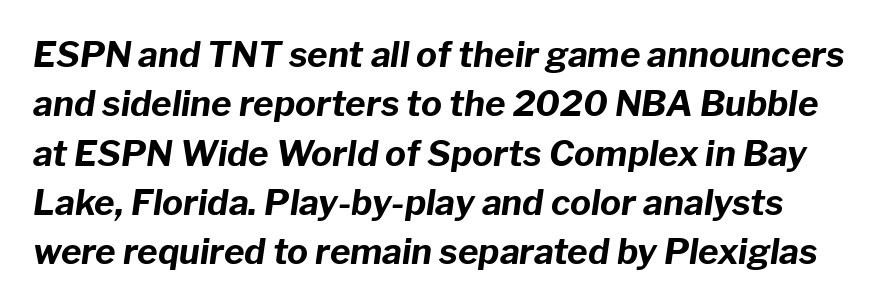
The image shows 35 px bold type, italic (leaning right); set normal line spacing (1.41x), normal letter spacing, not underlined; low stroke contrast and a medium x-height.
